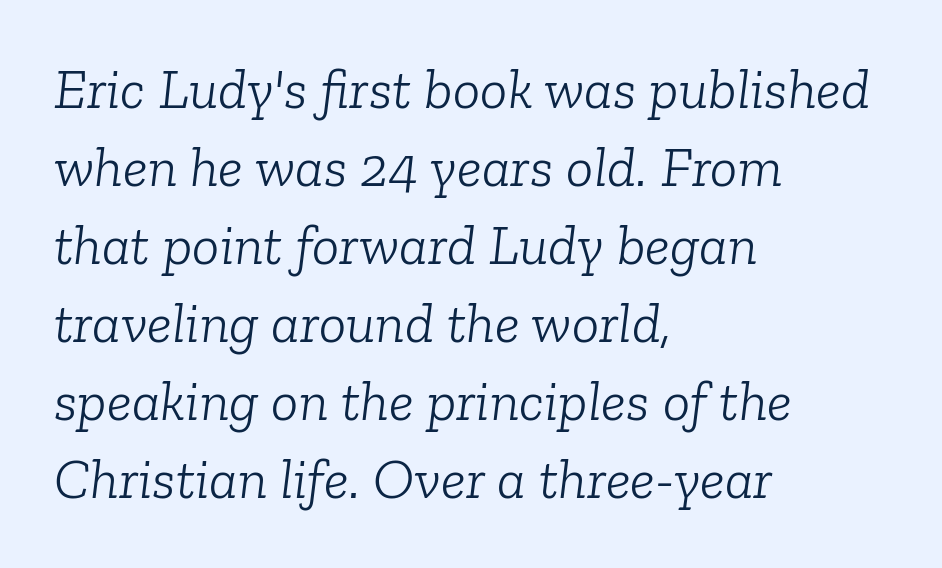
Q: Is the text bold? A: No.
Q: Is the text italic (slanted)? A: Yes, it leans right by about 6 degrees.
Q: Is the typeface a serif or a sans-serif typeface? A: Serif.
Q: Is the text underlined? A: No.
Q: How is the paragraph aligned? A: Left-aligned.
Q: Is the spacing between letters normal or unusually wide? A: Normal.
Q: Is the spacing between lines tight, normal or loose? A: Normal.
Q: Width (condensed, normal, or wide)? A: Normal.
Q: Stroke contrast? A: Low.
Q: x-height? A: Medium.
Q: Monospaced? A: No.
